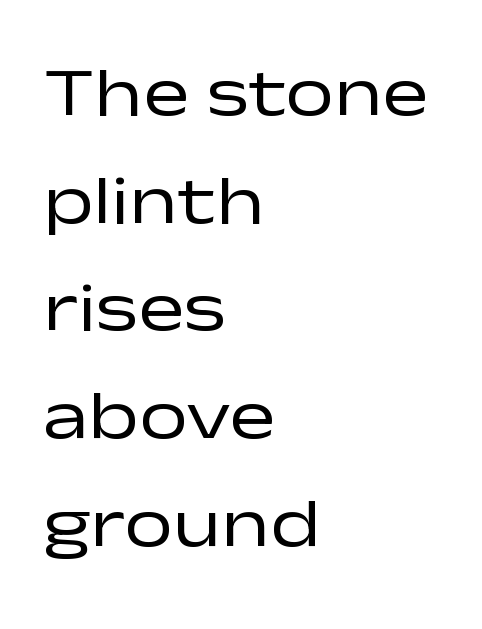
The image shows 69 px regular-weight, wide sans-serif type, upright; set left-aligned, normal line spacing (1.56x), normal letter spacing, not underlined; low stroke contrast and a medium x-height.
